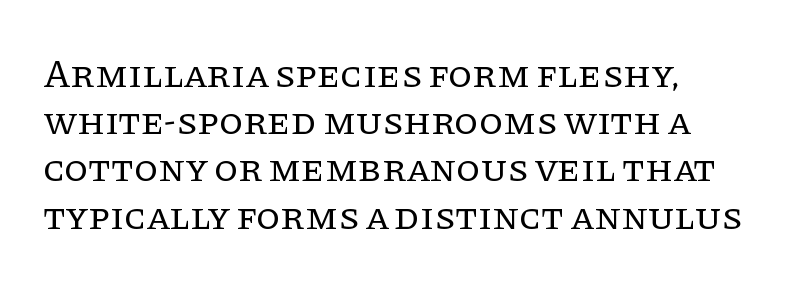
You can tell it's not italic because the verticals are truly vertical. Typeset ragged right — the left edge is the straight one. Glyph-to-glyph distance matches everyday printed text. Heft: none added — not bold. A typesetter would call this proportional, since set widths differ per character. Each letter's strokes conclude with small projecting serifs.
